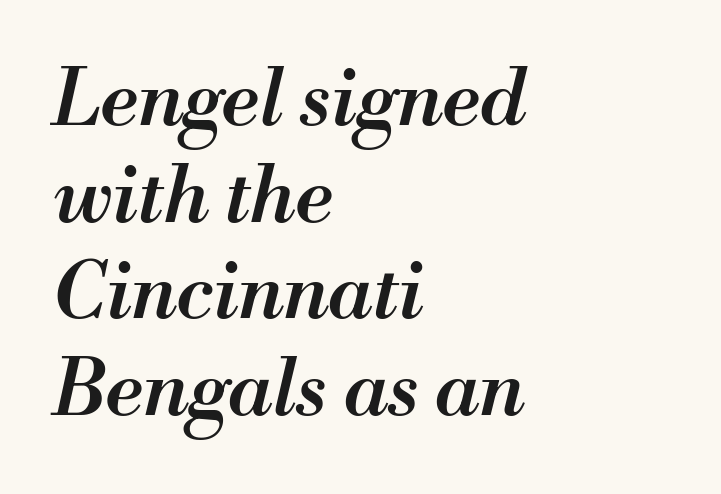
The image shows 78 px semibold type, italic (leaning right); set left-aligned, line spacing 1.24x, normal letter spacing, not underlined; medium stroke contrast and a small x-height.
